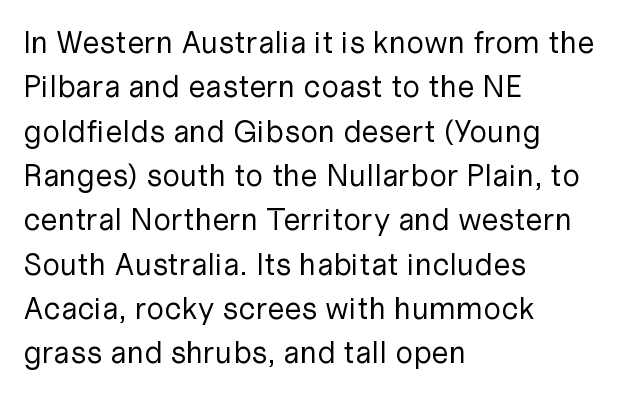
This rendering employs a face without finishing strokes, i.e., a sans-serif. The foot of each line stays bare and open. Each letter keeps its own natural width here, so spacing adapts to shape. Students, note that the glyphs here touch the page at normal intervals. The weight tops out at a normal text grade. Leading matches the norm, producing a regular column.
